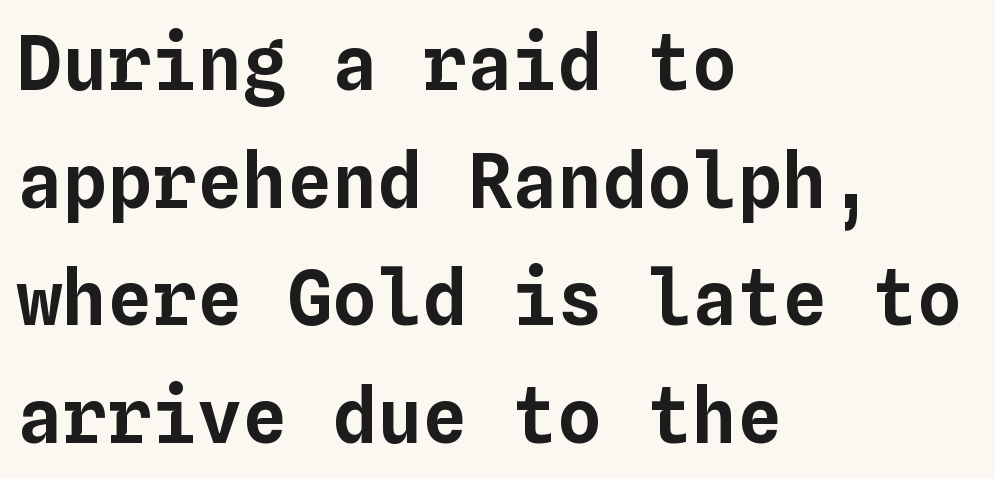
Unlike italic type, these characters show no tilt at all. The space between consecutive lines is moderate. Standard letterfit; no display-style spreading of the glyphs. The baseline area is clear.
